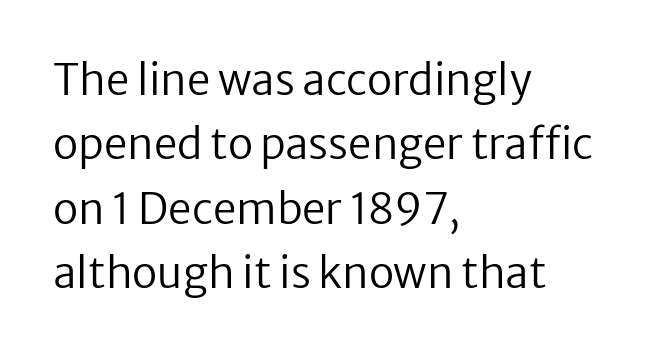
A typesetter would label this face a sans. The axis of the letterforms is exactly vertical. Horizontal alignment here is leftward, the default for most running prose. Quick note: underline off. The tracking reads as untouched default to a designer's eye. Baseline-to-baseline distance is the conventional proportion of letter height.
